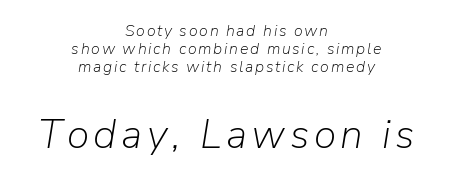
Q: Is the text bold? A: No.
Q: Is the text italic (slanted)? A: Yes, it leans right by about 9 degrees.
Q: Is the text underlined? A: No.
Q: How is the paragraph aligned? A: Centered.
Q: Is the spacing between lines tight, normal or loose? A: Tight.
Q: Which block of text is set in a larger size, the first (top) or the second (bottom)? A: The second (bottom) one.
Q: Width (condensed, normal, or wide)? A: Normal.
Q: Stroke contrast? A: Low.
Q: x-height? A: Medium.
Q: Monospaced? A: No.
